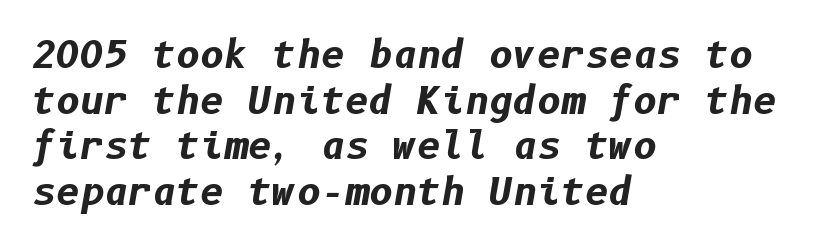
Q: Is the text bold? A: Yes.
Q: Is the text italic (slanted)? A: Yes, it leans right by about 10 degrees.
Q: Is the text underlined? A: No.
Q: How is the paragraph aligned? A: Left-aligned.
Q: Is the spacing between letters normal or unusually wide? A: Normal.
Q: Width (condensed, normal, or wide)? A: Normal.
Q: Stroke contrast? A: Low.
Q: x-height? A: Medium.
